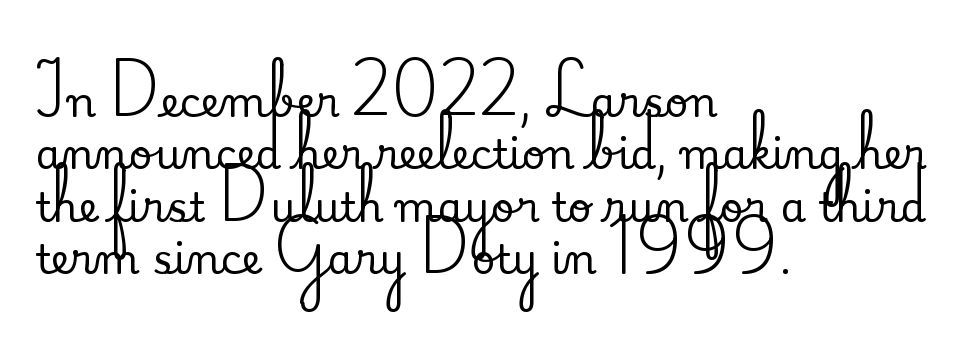
Q: Is the text italic (slanted)? A: No, it is upright.
Q: Is the typeface a serif or a sans-serif typeface? A: Serif.
Q: Is the text underlined? A: No.
Q: How is the paragraph aligned? A: Left-aligned.
Q: Is the spacing between letters normal or unusually wide? A: Normal.
Q: Is the spacing between lines tight, normal or loose? A: Normal.
Q: Width (condensed, normal, or wide)? A: Normal.
Q: Stroke contrast? A: Medium.
Q: x-height? A: Small.
Q: Monospaced? A: No.
